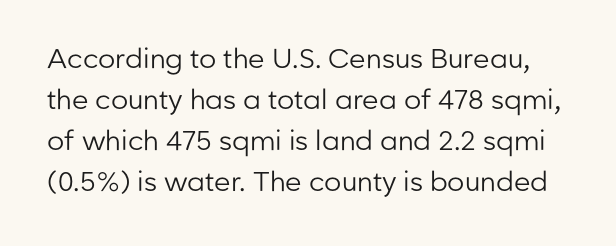
Q: Is the text bold? A: No.
Q: Is the text italic (slanted)? A: No, it is upright.
Q: Is the text underlined? A: No.
Q: Is the spacing between letters normal or unusually wide? A: Normal.
Q: Is the spacing between lines tight, normal or loose? A: Normal.
